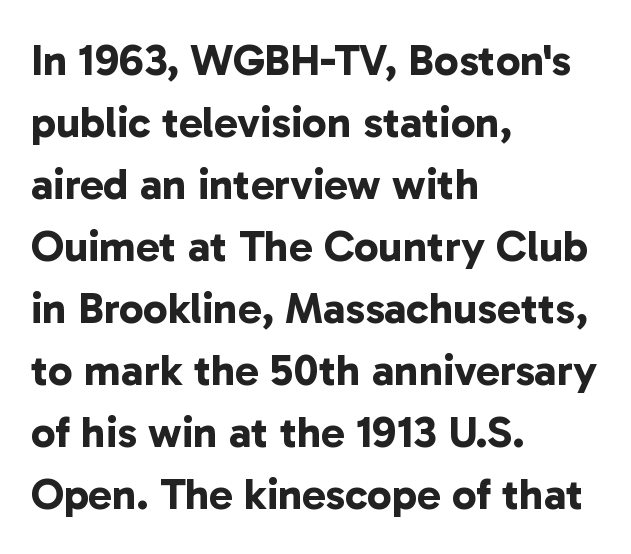
Any mark beneath the type? The region is blank. Strokes here are thick enough to call this a true bold. Is this a fixed-width face? No — the glyphs have proportional, varying widths. Nope, no serifs anywhere on these letters. Is the block centered? No — it sits flush against the left margin.
